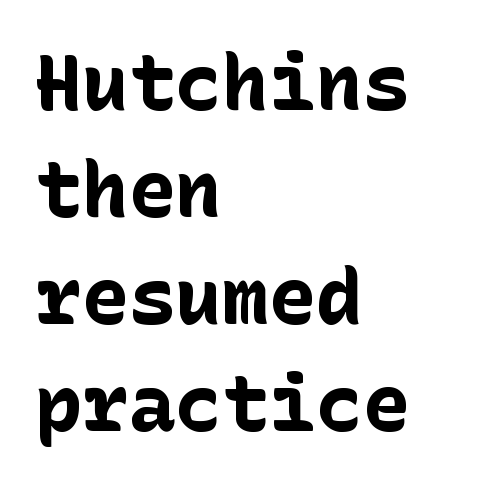
The image shows 78 px bold sans-serif type, upright; set left-aligned, normal line spacing (1.37x), normal letter spacing, not underlined; low stroke contrast and a medium x-height.
